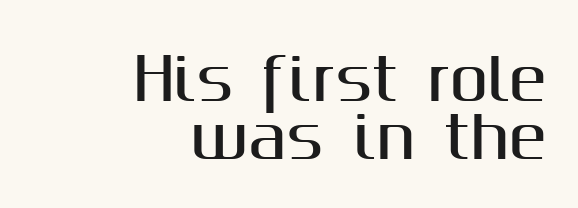
{"serif": "no", "italic": "no", "width": "normal", "stroke_contrast": "medium", "x_height": "medium", "monospaced": "no", "underline": "no", "align": "right", "line_spacing": "tight", "line_spacing_ratio": 1.01, "letter_spacing": "normal", "letter_spacing_em": 0.0, "glyph_px": 57}
